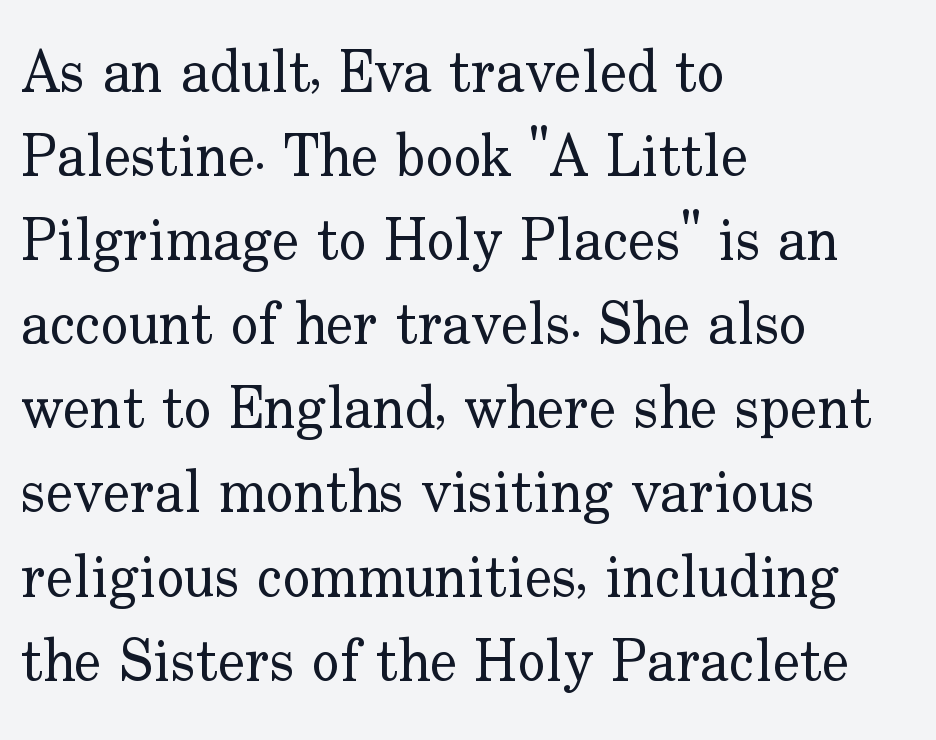
Weight: not bold — regular or lighter. What kind of face is this? One with serifs. Letter spacing: default. This sample has the flowing, uneven cadence of proportional lettering. Layout note: lines flush left.
